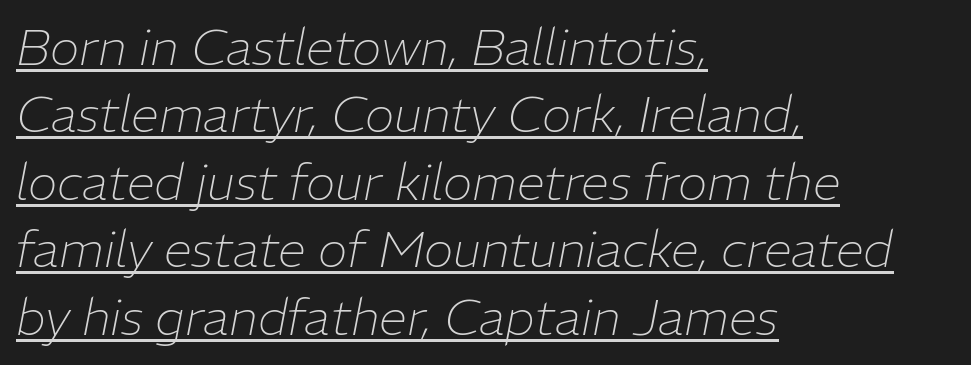
Q: Is the text bold? A: No.
Q: Is the text italic (slanted)? A: Yes, it leans right by about 11 degrees.
Q: Is the text underlined? A: Yes.
Q: How is the paragraph aligned? A: Left-aligned.
Q: Is the spacing between letters normal or unusually wide? A: Normal.
Q: Is the spacing between lines tight, normal or loose? A: Normal.
Q: Width (condensed, normal, or wide)? A: Normal.
Q: Stroke contrast? A: Low.
Q: x-height? A: Medium.
Q: Monospaced? A: No.
